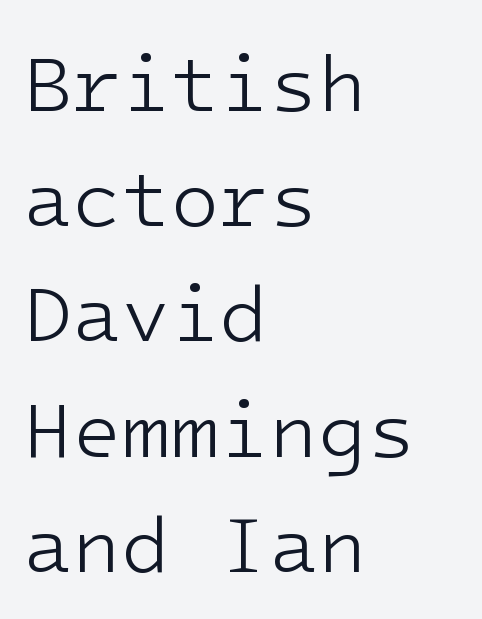
{"serif": "no", "italic": "no", "bold": "no", "weight": "light", "width": "normal", "stroke_contrast": "low", "x_height": "medium", "underline": "no", "align": "left", "line_spacing": "normal", "line_spacing_ratio": 1.44, "letter_spacing": "normal", "letter_spacing_em": 0.0, "glyph_px": 80}
